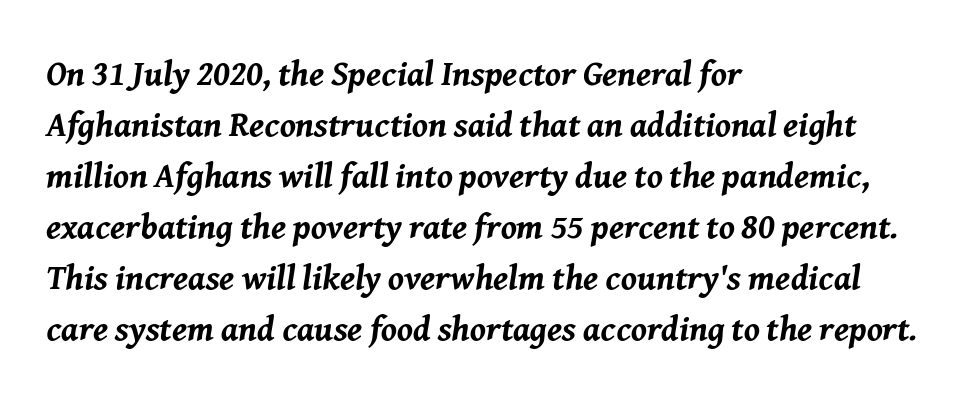
The image shows 35 px bold type, italic (leaning right); set left-aligned, normal line spacing (1.46x), normal letter spacing, not underlined; medium stroke contrast and a medium x-height.
